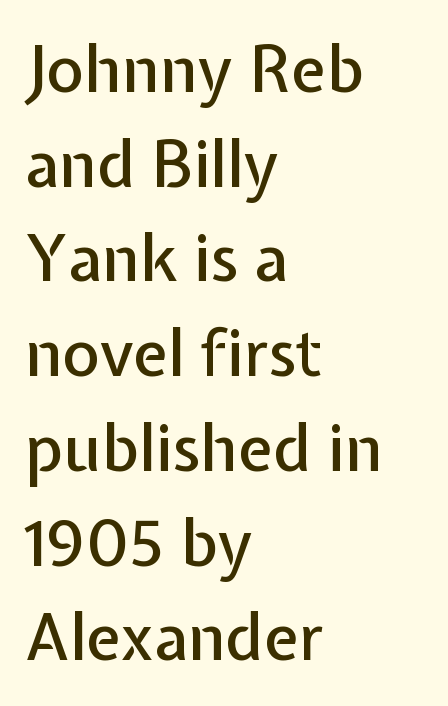
{"serif": "no", "italic": "no", "width": "normal", "stroke_contrast": "low", "x_height": "medium", "monospaced": "no", "underline": "no", "align": "left", "line_spacing": "normal", "line_spacing_ratio": 1.48, "letter_spacing": "normal", "letter_spacing_em": 0.0, "glyph_px": 64}
